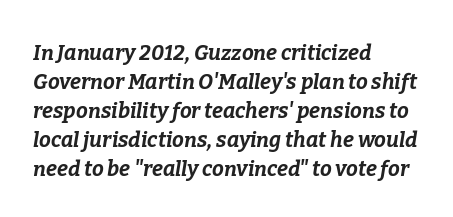
Q: Is the text bold? A: Yes.
Q: Is the text italic (slanted)? A: Yes, it leans right by about 9 degrees.
Q: Is the text underlined? A: No.
Q: How is the paragraph aligned? A: Left-aligned.
Q: Is the spacing between letters normal or unusually wide? A: Normal.
Q: Is the spacing between lines tight, normal or loose? A: Normal.
